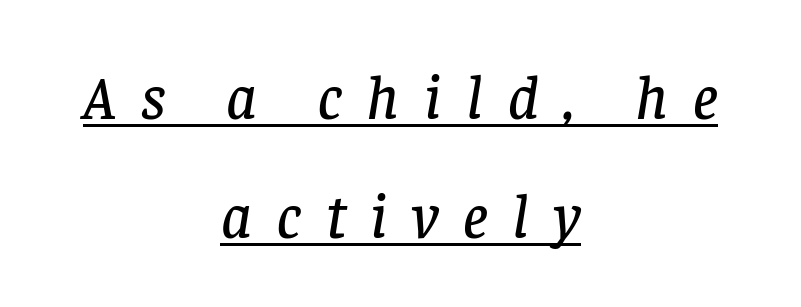
The image shows 62 px serif type, italic (leaning right); set centered, loose line spacing (1.92x), unusually wide letter spacing (+0.4 em), underlined; low stroke contrast and a large x-height.
